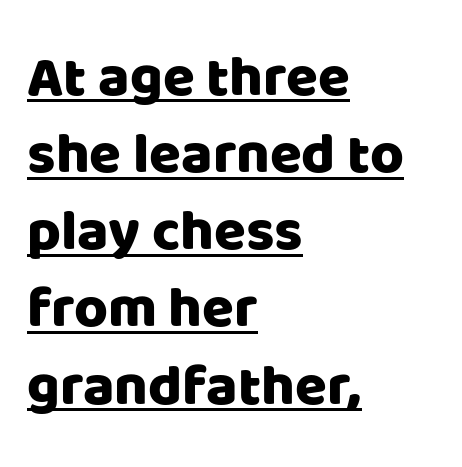
The image shows 58 px sans-serif type, upright; set left-aligned, normal line spacing (1.33x), normal letter spacing, underlined; low stroke contrast and a large x-height.
